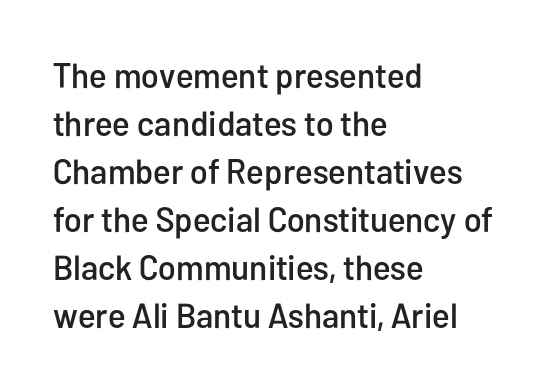
Q: Is the text italic (slanted)? A: No, it is upright.
Q: Is the typeface a serif or a sans-serif typeface? A: Sans-serif.
Q: Is the text underlined? A: No.
Q: How is the paragraph aligned? A: Left-aligned.
Q: Is the spacing between letters normal or unusually wide? A: Normal.
Q: Is the spacing between lines tight, normal or loose? A: Normal.
Q: Width (condensed, normal, or wide)? A: Condensed.
Q: Stroke contrast? A: Low.
Q: x-height? A: Medium.
Q: Monospaced? A: No.
